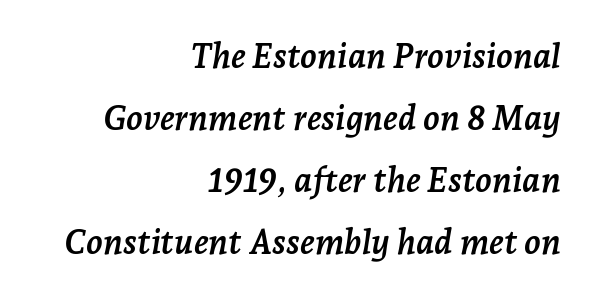
Q: Is the text bold? A: Yes.
Q: Is the text italic (slanted)? A: Yes, it leans right by about 7 degrees.
Q: Is the typeface a serif or a sans-serif typeface? A: Serif.
Q: Is the text underlined? A: No.
Q: How is the paragraph aligned? A: Right-aligned.
Q: Is the spacing between letters normal or unusually wide? A: Normal.
Q: Width (condensed, normal, or wide)? A: Normal.
Q: Stroke contrast? A: Low.
Q: x-height? A: Medium.
Q: Monospaced? A: No.
